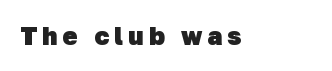
The image shows 25 px bold type; set unusually wide letter spacing (+0.21 em), not underlined.
